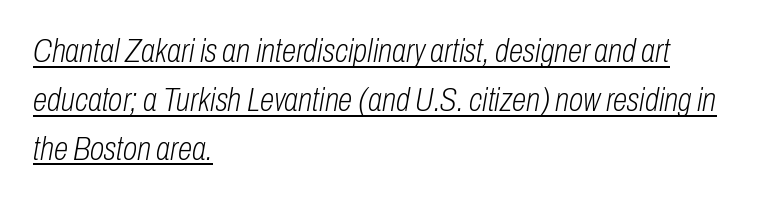
The image shows 33 px light, condensed type, italic (leaning right); set left-aligned, normal line spacing (1.48x), normal letter spacing, underlined; low stroke contrast and a medium x-height.
